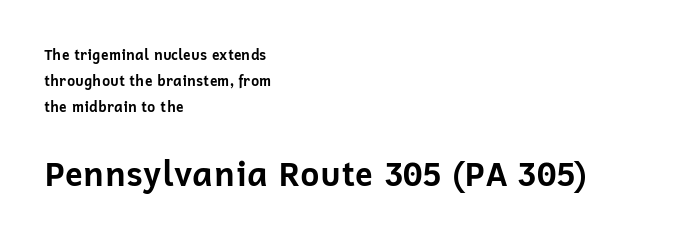
The image shows 33 px bold sans-serif type, upright; set left-aligned, line spacing 1.85x, normal letter spacing, not underlined; the second (bottom) block is 2.36x larger; low stroke contrast and a medium x-height.
